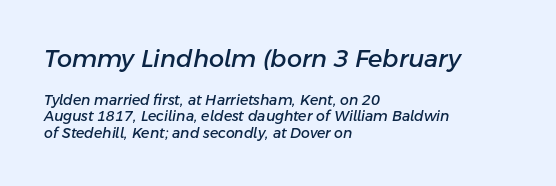
The image shows 24 px text type, italic (leaning right); set left-aligned, line spacing 1.18x, normal letter spacing, not underlined; the first (top) block is 1.71x larger.
